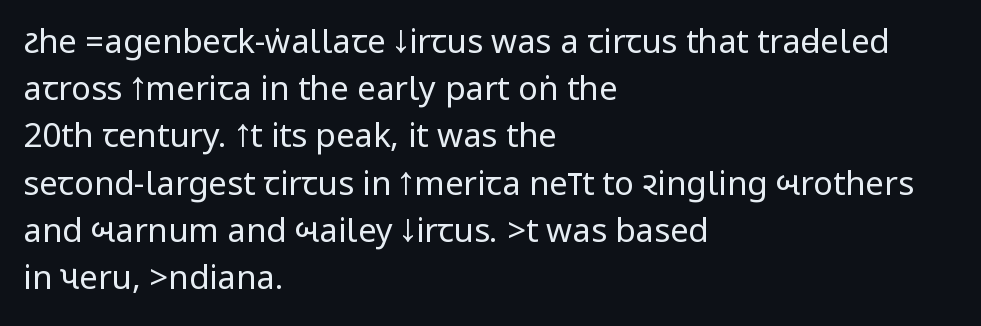
Q: Is the text bold? A: No.
Q: Is the text italic (slanted)? A: No, it is upright.
Q: Is the typeface a serif or a sans-serif typeface? A: Sans-serif.
Q: Is the text underlined? A: No.
Q: How is the paragraph aligned? A: Left-aligned.
Q: Is the spacing between letters normal or unusually wide? A: Normal.
Q: Is the spacing between lines tight, normal or loose? A: Normal.
Q: Width (condensed, normal, or wide)? A: Condensed.
Q: Stroke contrast? A: Low.
